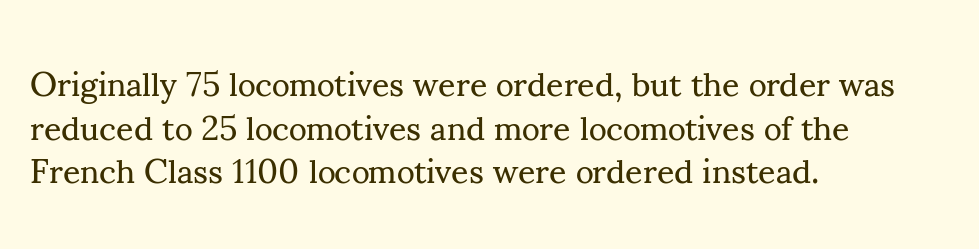
{"serif": "yes", "italic": "no", "bold": "no", "weight": "regular", "width": "normal", "stroke_contrast": "medium", "x_height": "small", "monospaced": "no", "underline": "no", "align": "left", "line_spacing": "normal", "line_spacing_ratio": 1.28, "letter_spacing": "normal", "letter_spacing_em": 0.0, "glyph_px": 34}
